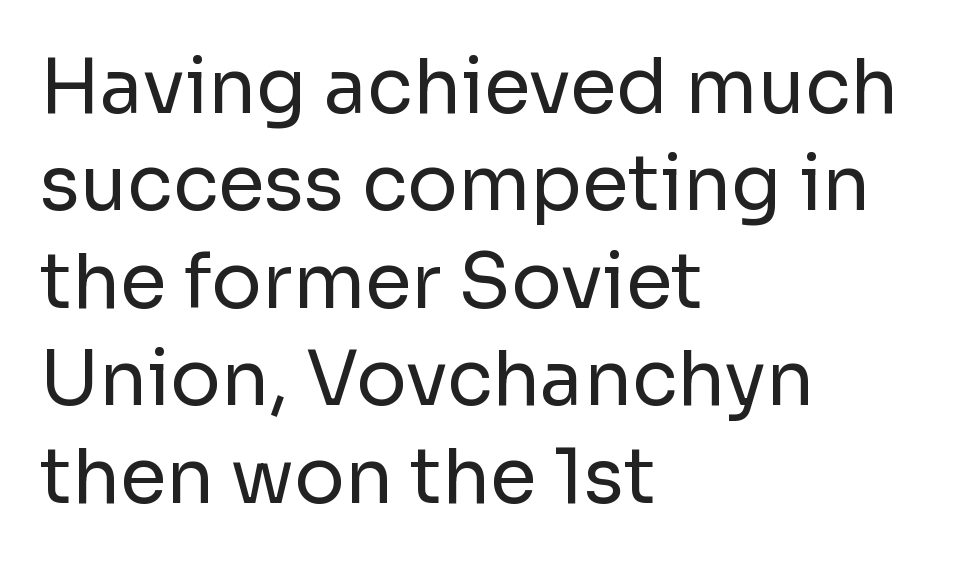
The image shows 75 px regular-weight sans-serif type, upright; set left-aligned, normal line spacing (1.3x), normal letter spacing, not underlined; low stroke contrast and a medium x-height.
